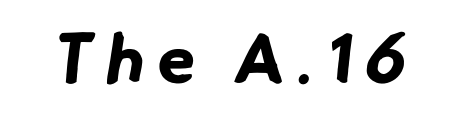
A sans-serif font was chosen for this passage. The face used here is proportionally spaced, like ordinary book or web type. As a designer I'd log this as weight 700, bold. Descenders are the only things crossing below the line. Spacing between characters has been opened up far beyond the box default.
